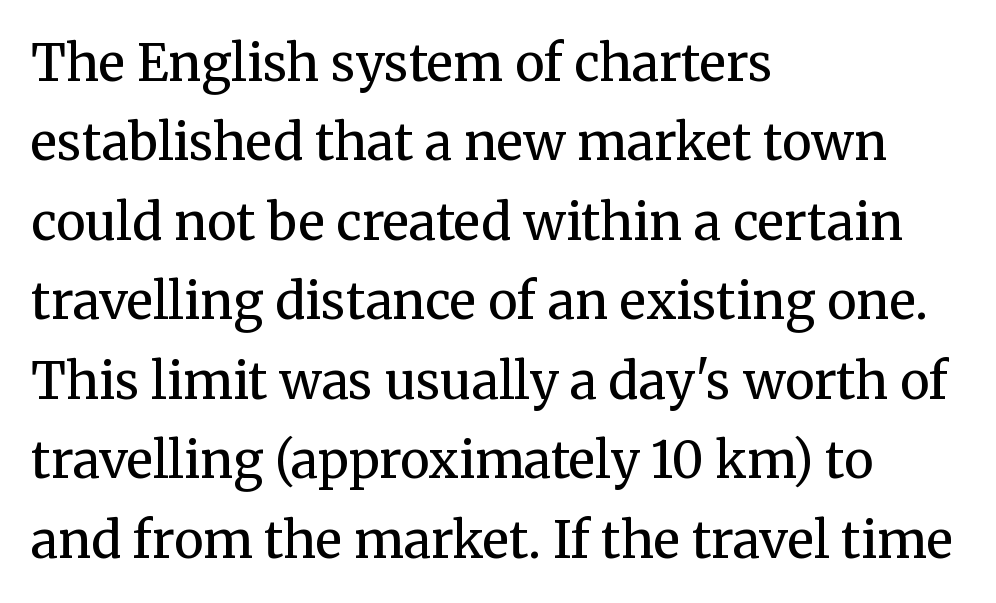
Q: Is the text bold? A: No.
Q: Is the text italic (slanted)? A: No, it is upright.
Q: Is the typeface a serif or a sans-serif typeface? A: Serif.
Q: Is the text underlined? A: No.
Q: How is the paragraph aligned? A: Left-aligned.
Q: Is the spacing between letters normal or unusually wide? A: Normal.
Q: Is the spacing between lines tight, normal or loose? A: Normal.
Q: Width (condensed, normal, or wide)? A: Normal.
Q: Stroke contrast? A: Medium.
Q: x-height? A: Medium.
Q: Monospaced? A: No.
